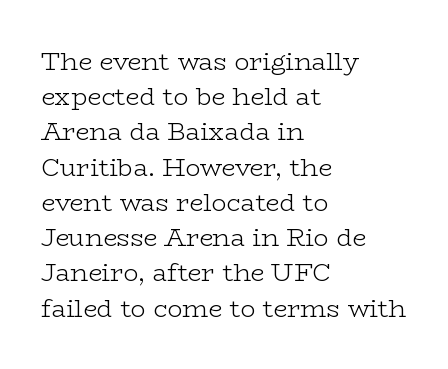
The image shows 25 px text type, upright; set left-aligned, normal line spacing (1.41x), normal letter spacing, not underlined.
